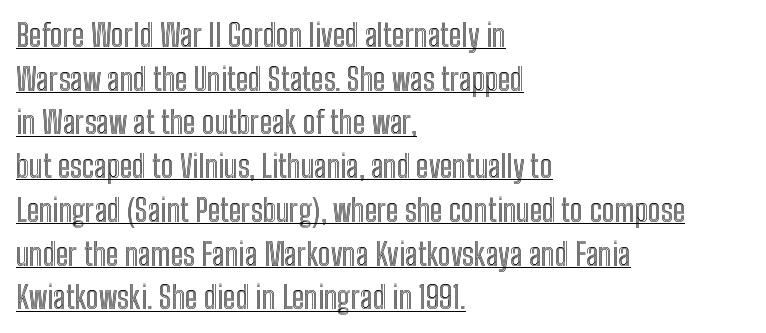
Each line starts at the same left margin while the right side varies. These lines keep a tight, regular rhythm from letter to letter. Nope, not italic — everything's standing straight. Caption: lettering with a line underneath. These lines are rendered in a variable-pitch font.
